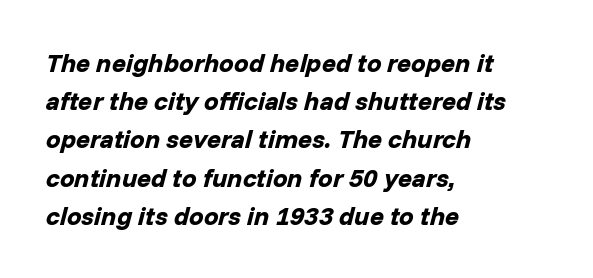
I'd describe the lettering as bold — thick and assertive. Baseline-to-baseline distance is the conventional proportion of letter height. Teacher's note: observe the even left margin — that is flush-left alignment. Just letters on the line, the space beneath them empty. The gaps between neighbouring characters are ordinary and unremarkable. In terms of posture, this sample is oblique.
